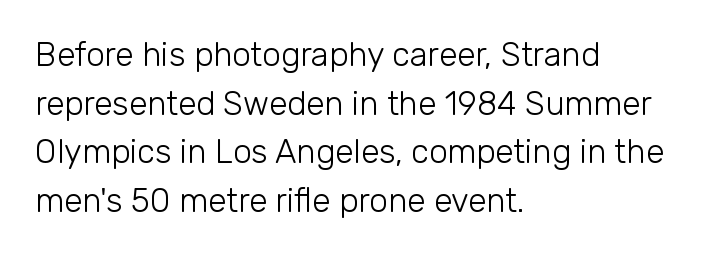
The image shows 33 px light sans-serif type, upright; set left-aligned, normal line spacing (1.47x), normal letter spacing, not underlined; low stroke contrast and a medium x-height.
